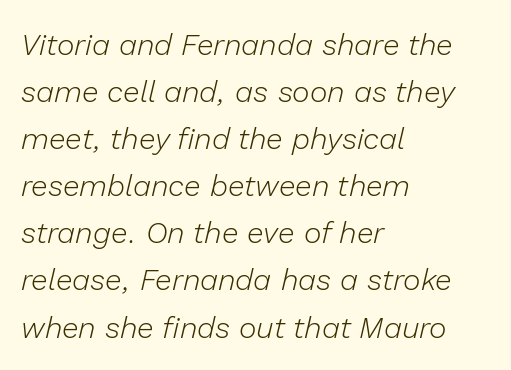
The image shows 30 px light type, italic (leaning right); set left-aligned, normal line spacing (1.57x), normal letter spacing, not underlined; low stroke contrast and a medium x-height.
